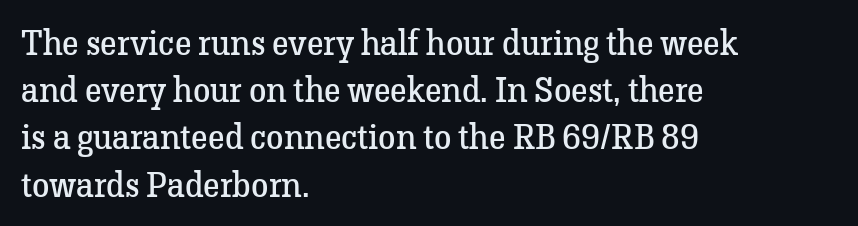
Q: Is the text bold? A: No.
Q: Is the text italic (slanted)? A: No, it is upright.
Q: Is the typeface a serif or a sans-serif typeface? A: Serif.
Q: Is the text underlined? A: No.
Q: How is the paragraph aligned? A: Left-aligned.
Q: Is the spacing between letters normal or unusually wide? A: Normal.
Q: Is the spacing between lines tight, normal or loose? A: Normal.
Q: Width (condensed, normal, or wide)? A: Normal.
Q: Stroke contrast? A: Low.
Q: x-height? A: Medium.
Q: Monospaced? A: No.
